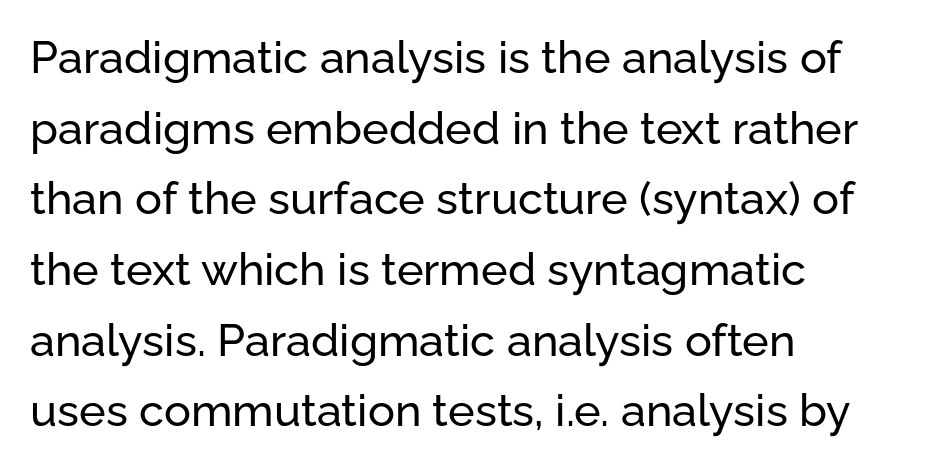
Q: Is the text italic (slanted)? A: No, it is upright.
Q: Is the typeface a serif or a sans-serif typeface? A: Sans-serif.
Q: Is the text underlined? A: No.
Q: How is the paragraph aligned? A: Left-aligned.
Q: Is the spacing between letters normal or unusually wide? A: Normal.
Q: Is the spacing between lines tight, normal or loose? A: Normal.
Q: Width (condensed, normal, or wide)? A: Normal.
Q: Stroke contrast? A: Low.
Q: x-height? A: Medium.
Q: Monospaced? A: No.
